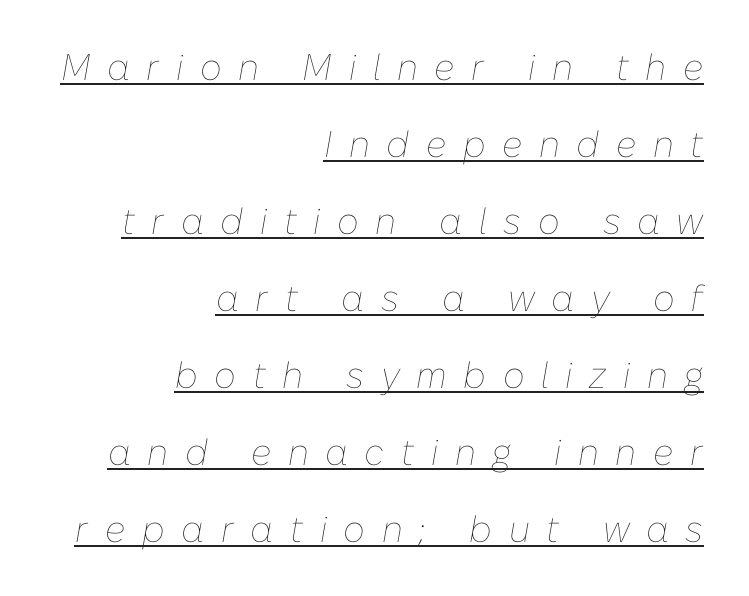
{"italic": "yes", "lean": "right", "slant_degrees": 10, "bold": "no", "weight": "thin", "width": "normal", "stroke_contrast": "low", "x_height": "medium", "monospaced": "no", "underline": "yes", "align": "right", "line_spacing": "loose", "line_spacing_ratio": 2.08, "letter_spacing": "wide", "letter_spacing_em": 0.45, "glyph_px": 37}
